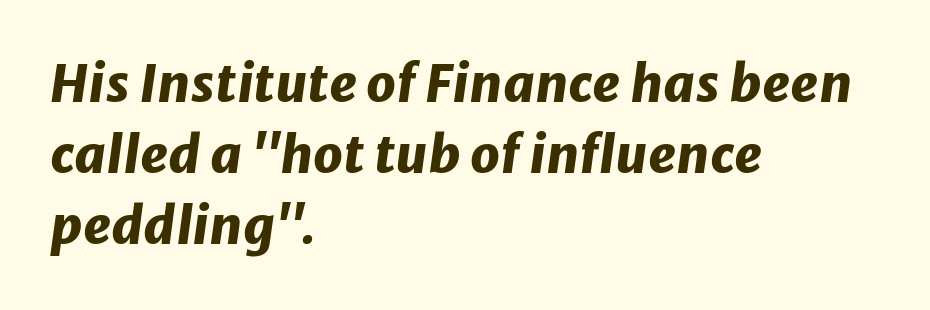
The letters advance in unequal steps, a hallmark of proportional type. Reading down the block, your eye returns to a fixed left position each line. Does the lettering tilt? It does — this is italic. I'd describe the lettering as bold — thick and assertive.
